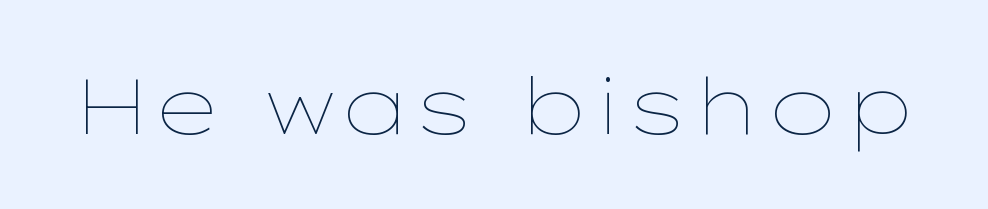
The image shows 79 px thin, wide type, upright; set normal letter spacing, not underlined; low stroke contrast and a medium x-height.
